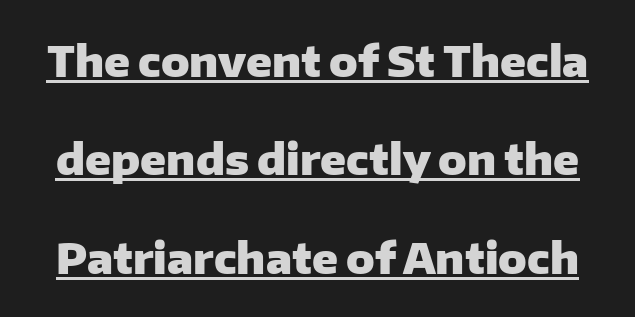
{"serif": "no", "italic": "no", "bold": "yes", "weight": "heavy", "width": "normal", "stroke_contrast": "low", "x_height": "medium", "monospaced": "no", "underline": "yes", "line_spacing": "loose", "line_spacing_ratio": 2.34, "letter_spacing": "normal", "letter_spacing_em": 0.0, "glyph_px": 42}
